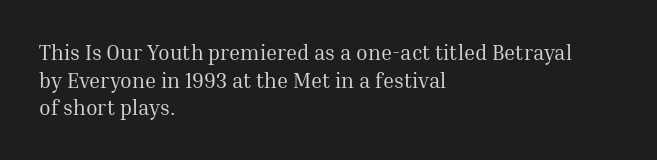
The image shows 21 px text type, upright; set left-aligned, normal line spacing (1.31x), normal letter spacing, not underlined.
